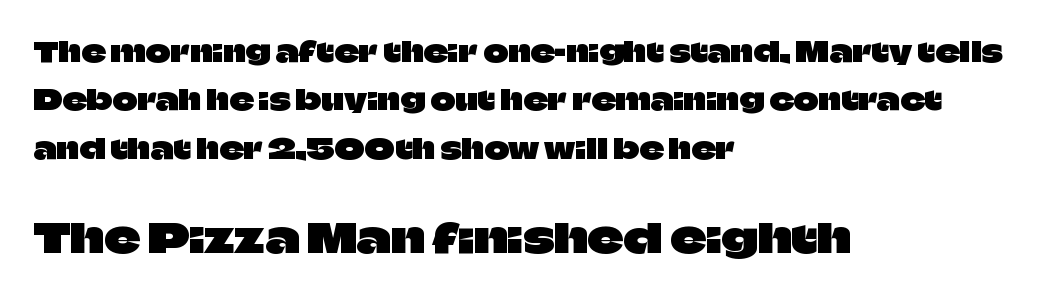
The image shows 40 px sans-serif type, upright; set left-aligned, line spacing 1.79x, normal letter spacing, not underlined; the second (bottom) block is 1.48x larger; low stroke contrast and a large x-height.
